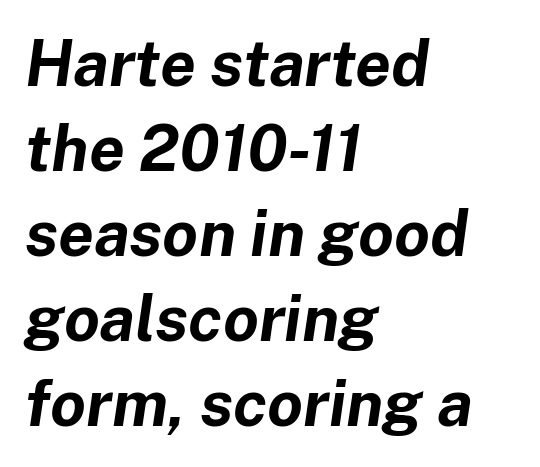
{"italic": "yes", "lean": "right", "slant_degrees": 8, "bold": "yes", "weight": "bold", "width": "normal", "stroke_contrast": "low", "x_height": "medium", "monospaced": "no", "underline": "no", "align": "left", "line_spacing": "normal", "line_spacing_ratio": 1.33, "letter_spacing": "normal", "letter_spacing_em": 0.0, "glyph_px": 64}
